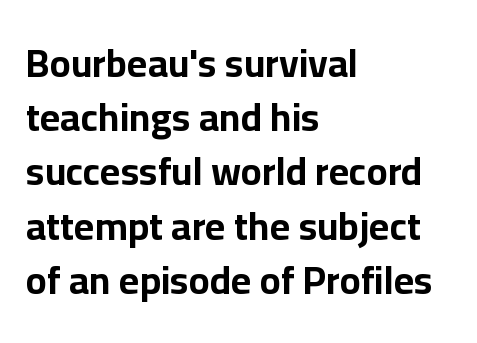
The rendering anchors every line to the left-hand side. The passage shown is typed in a proportional face where columns would drift. This is roman type, the default non-slanted kind. The baseline area is clear. Glyph-to-glyph distance matches everyday printed text.
